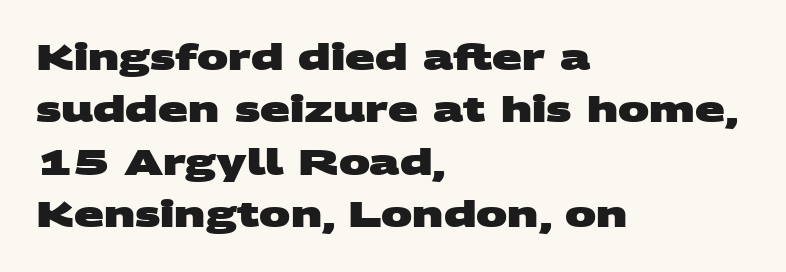
The image shows 35 px heavy, wide sans-serif type; set left-aligned, normal line spacing (1.5x), normal letter spacing, not underlined; medium stroke contrast and a large x-height.
